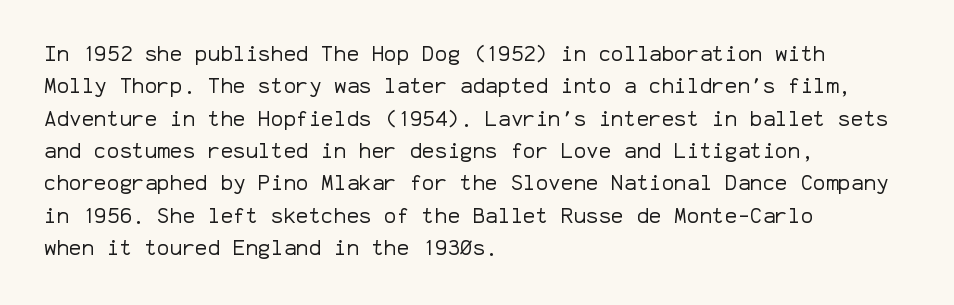
Words float on clear page, feet unadorned. Letters have the restrained weight of plain body copy at most. Horizontal alignment here is leftward, the default for most running prose. Whoever set this chose a conventional vertical rhythm. This sample uses an upright cut, with every glyph sitting square on the baseline.
